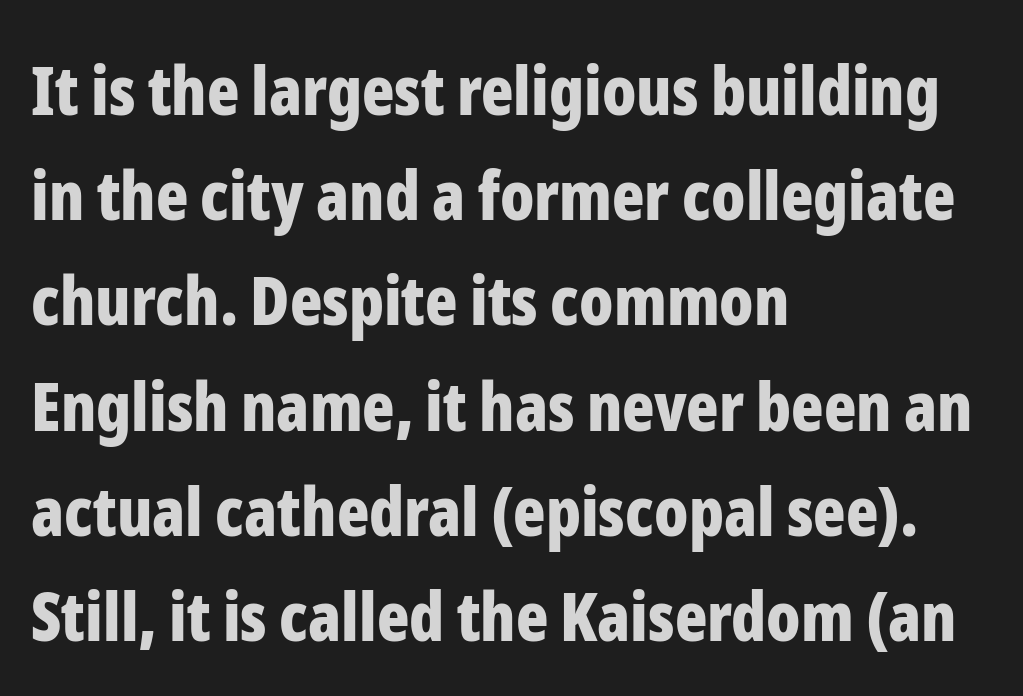
Looks like regular typesetting: each glyph gets only the width it needs. Note: no serifs on the glyphs. The lines in this sample share a left origin and differ only in where they stop. Descenders are the only things crossing below the line. Standard letterfit; no display-style spreading of the glyphs. The lettering holds an erect, upright posture throughout.
